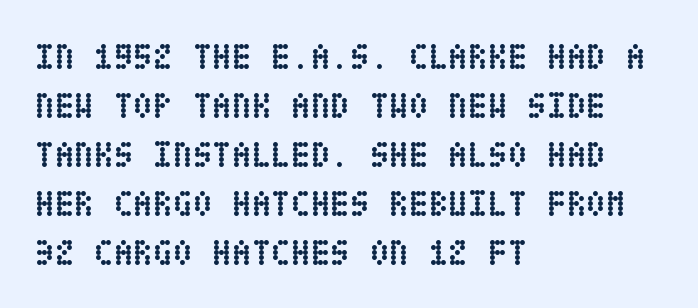
Q: Is the text bold? A: Yes.
Q: Is the text italic (slanted)? A: No, it is upright.
Q: Is the text underlined? A: No.
Q: How is the paragraph aligned? A: Left-aligned.
Q: Is the spacing between letters normal or unusually wide? A: Normal.
Q: Is the spacing between lines tight, normal or loose? A: Normal.
Q: Width (condensed, normal, or wide)? A: Condensed.
Q: Stroke contrast? A: Low.
Q: x-height? A: Large.
